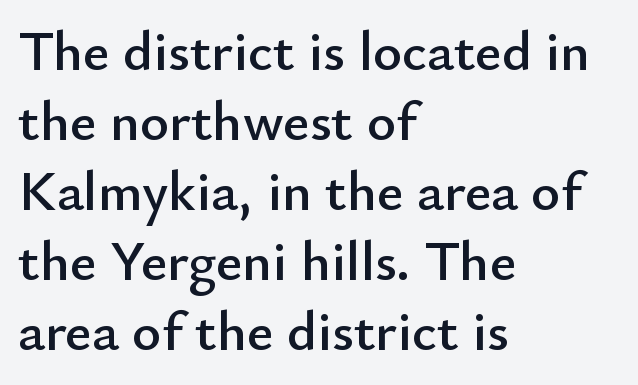
Line beginnings align vertically; line endings do not. Notice how descenders clear the ascenders below comfortably — that's standard leading. Notice how the stems are strictly vertical — no italics here. Note the varied advance widths — an 'i' is clearly narrower than an 'm'.
